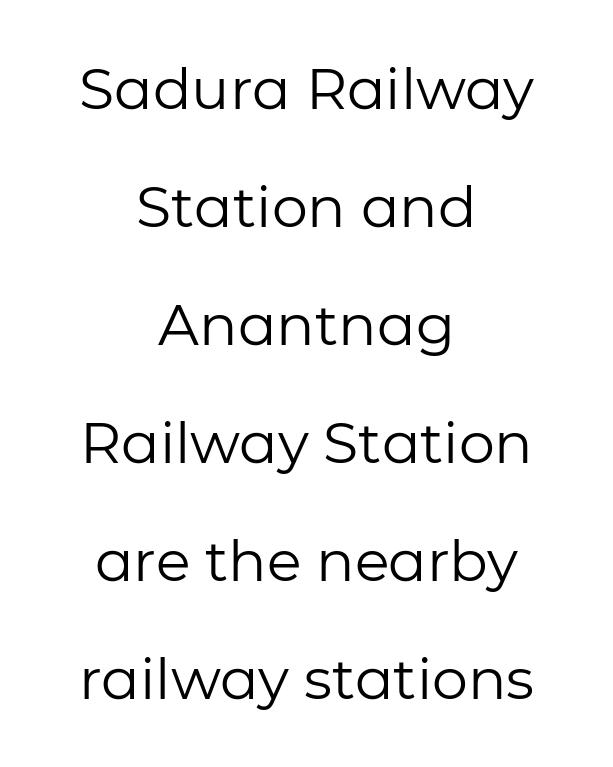
Typographically, this falls in the sans-serif category. Descender tails drop into unmarked territory. Proportional: the letters do not fall into vertical columns. Italic? Not at all — the glyphs are vertical.
